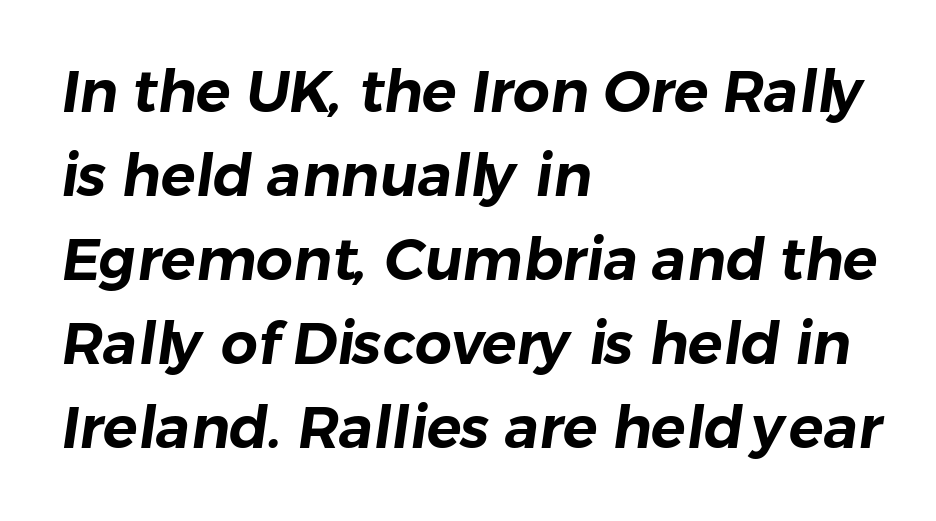
{"serif": "no", "width": "normal", "stroke_contrast": "low", "x_height": "medium", "monospaced": "no", "underline": "no", "align": "left", "line_spacing": "normal", "line_spacing_ratio": 1.45, "letter_spacing": "normal", "letter_spacing_em": 0.0, "glyph_px": 58}
